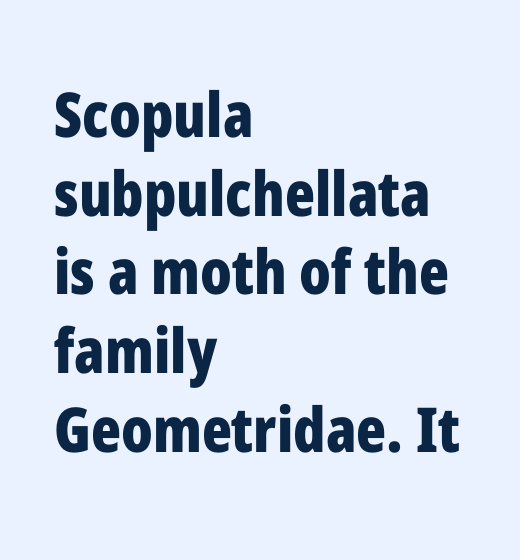
Character widths vary here, with narrow letters taking less room than wide ones. Serif or sans? Sans — the stroke terminals are bare. Characters follow at the spacing the type designer built in. Compared with a centered layout, this one pins lines to the left instead. Decoration check: the copy has no underline.
